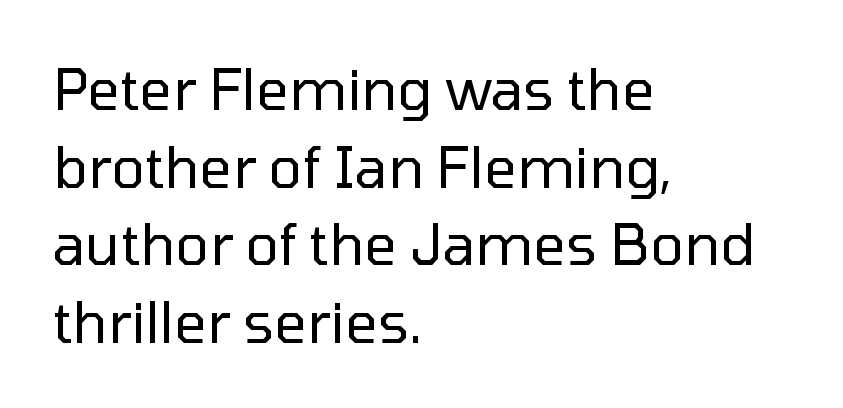
The image shows 57 px regular-weight sans-serif type, upright; set left-aligned, normal line spacing (1.36x), normal letter spacing, not underlined; low stroke contrast and a medium x-height.
